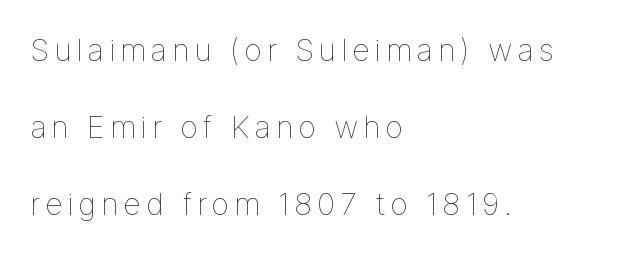
The image shows 31 px thin type, upright; set left-aligned, loose line spacing (2.48x), not underlined; low stroke contrast and a medium x-height.
